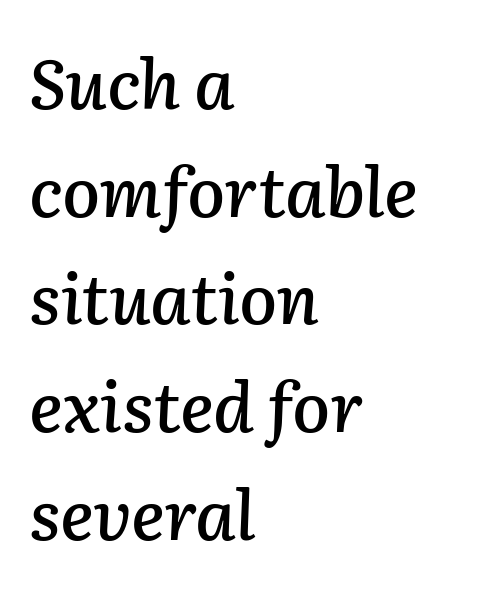
Q: Is the text italic (slanted)? A: Yes, it leans right by about 2 degrees.
Q: Is the text underlined? A: No.
Q: How is the paragraph aligned? A: Left-aligned.
Q: Is the spacing between letters normal or unusually wide? A: Normal.
Q: Is the spacing between lines tight, normal or loose? A: Normal.
Q: Width (condensed, normal, or wide)? A: Normal.
Q: Stroke contrast? A: Low.
Q: x-height? A: Medium.
Q: Monospaced? A: No.
